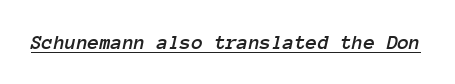
The lettering is marked with a stroke running underneath it. The lettering tilts uniformly, giving the passage an italic look. Nobody touched the tracking dial on this one.
